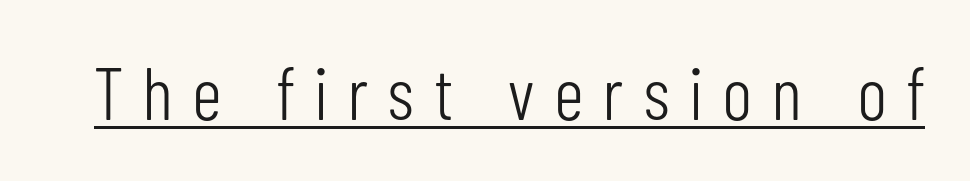
{"serif": "no", "italic": "no", "bold": "no", "weight": "light", "width": "condensed", "stroke_contrast": "low", "x_height": "medium", "monospaced": "no", "underline": "yes", "letter_spacing": "wide", "letter_spacing_em": 0.28, "glyph_px": 74}
